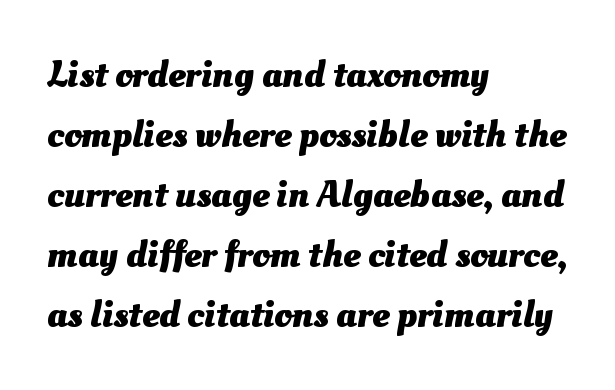
{"bold": "yes", "weight": "heavy", "width": "normal", "stroke_contrast": "medium", "x_height": "small", "monospaced": "no", "underline": "no", "align": "left", "line_spacing": "normal", "line_spacing_ratio": 1.54, "letter_spacing": "normal", "letter_spacing_em": 0.0, "glyph_px": 39}
